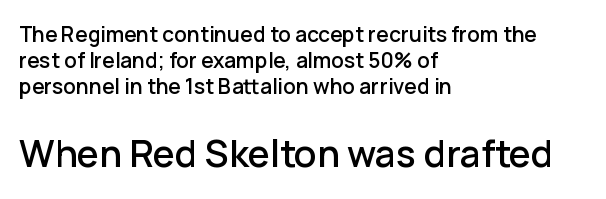
When letters stand straight like this, we call the style roman or upright. The passage is arranged the way most books set body copy — flush left. The typeface chosen for these lines omits serifs. Lines of text with bare space underneath.
